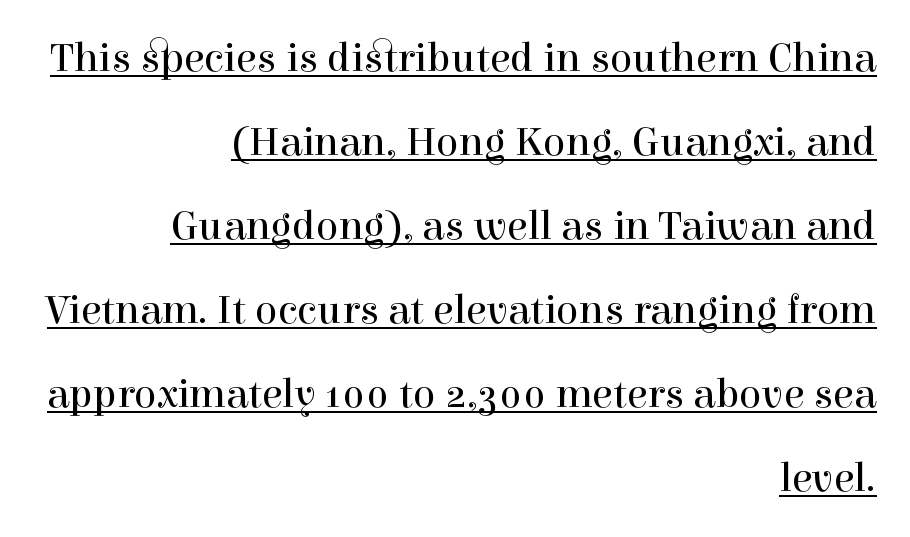
Q: Is the text bold? A: No.
Q: Is the text italic (slanted)? A: No, it is upright.
Q: Is the typeface a serif or a sans-serif typeface? A: Serif.
Q: Is the text underlined? A: Yes.
Q: How is the paragraph aligned? A: Right-aligned.
Q: Is the spacing between letters normal or unusually wide? A: Normal.
Q: Is the spacing between lines tight, normal or loose? A: Loose.
Q: Width (condensed, normal, or wide)? A: Normal.
Q: x-height? A: Medium.
Q: Monospaced? A: No.
